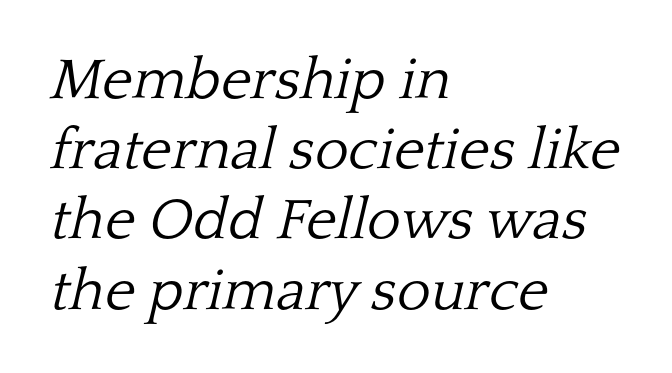
{"serif": "yes", "italic": "yes", "lean": "right", "slant_degrees": 13, "bold": "no", "weight": "light", "width": "normal", "stroke_contrast": "low", "x_height": "medium", "monospaced": "no", "underline": "no", "align": "left", "line_spacing_ratio": 1.21, "letter_spacing": "normal", "letter_spacing_em": 0.0, "glyph_px": 58}
